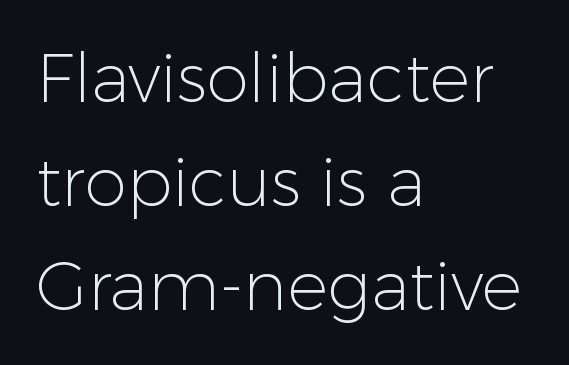
The image shows 68 px light sans-serif type, upright; set left-aligned, normal line spacing (1.53x), normal letter spacing, not underlined; low stroke contrast and a medium x-height.
